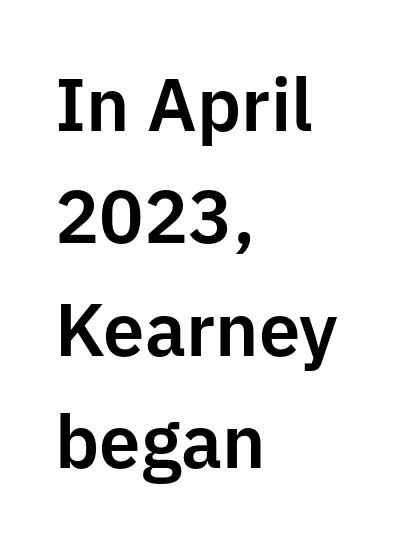
{"serif": "no", "italic": "no", "width": "normal", "stroke_contrast": "low", "x_height": "medium", "monospaced": "no", "underline": "no", "align": "left", "line_spacing": "normal", "line_spacing_ratio": 1.52, "letter_spacing": "normal", "letter_spacing_em": 0.0, "glyph_px": 74}
